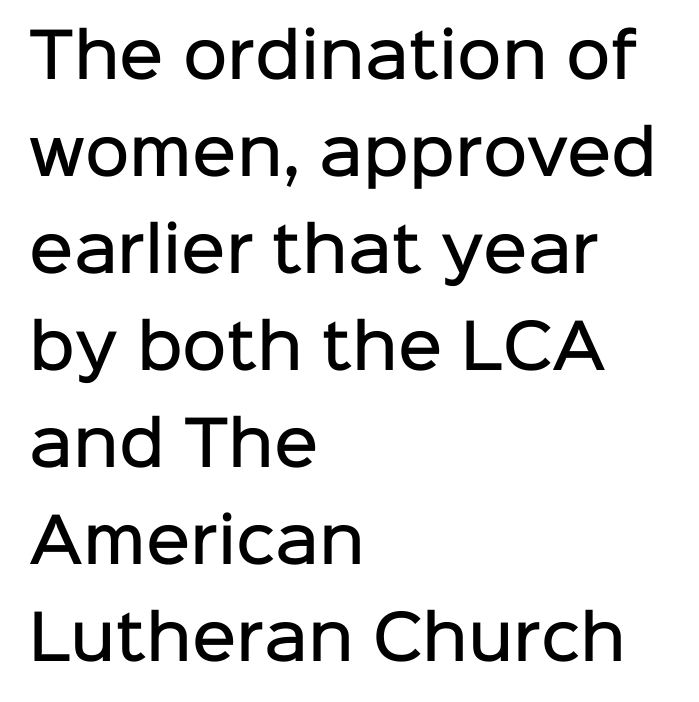
Q: Is the text bold? A: Semi-bold.
Q: Is the text italic (slanted)? A: No, it is upright.
Q: Is the typeface a serif or a sans-serif typeface? A: Sans-serif.
Q: Is the text underlined? A: No.
Q: How is the paragraph aligned? A: Left-aligned.
Q: Is the spacing between letters normal or unusually wide? A: Normal.
Q: Is the spacing between lines tight, normal or loose? A: Normal.
Q: Width (condensed, normal, or wide)? A: Normal.
Q: Stroke contrast? A: Low.
Q: x-height? A: Medium.
Q: Monospaced? A: No.
